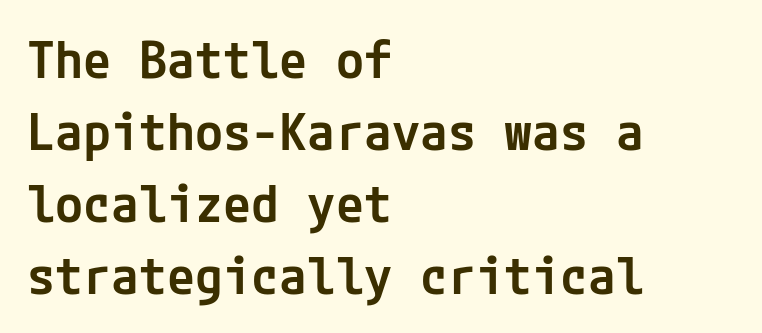
Q: Is the text bold? A: Semi-bold.
Q: Is the text italic (slanted)? A: No, it is upright.
Q: Is the typeface a serif or a sans-serif typeface? A: Sans-serif.
Q: Is the text underlined? A: No.
Q: How is the paragraph aligned? A: Left-aligned.
Q: Is the spacing between letters normal or unusually wide? A: Normal.
Q: Is the spacing between lines tight, normal or loose? A: Normal.
Q: Width (condensed, normal, or wide)? A: Normal.
Q: Stroke contrast? A: Low.
Q: x-height? A: Medium.
